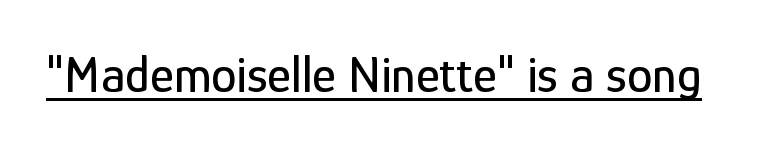
Look at the bottom of the vertical strokes: they stop flat, with no serifs. Italic? Not at all — the glyphs are vertical. Like a heading marked for emphasis, these lines bear an underscore. Note the varied advance widths — an 'i' is clearly narrower than an 'm'. Default kerning and tracking; the words read as compact shapes.
